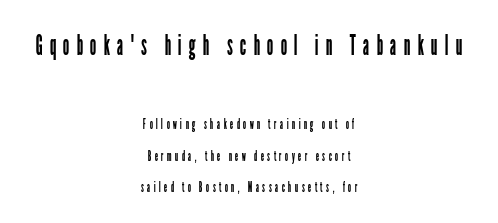
Leftover space on each line is divided equally before and after the words. You get the large type first, then a drop to smaller type. This sample uses a sans-serif face. Words float on clear page, feet unadorned. This sample trades compactness for vertical openness between lines. Is this a fixed-width face? No — the glyphs have proportional, varying widths.
